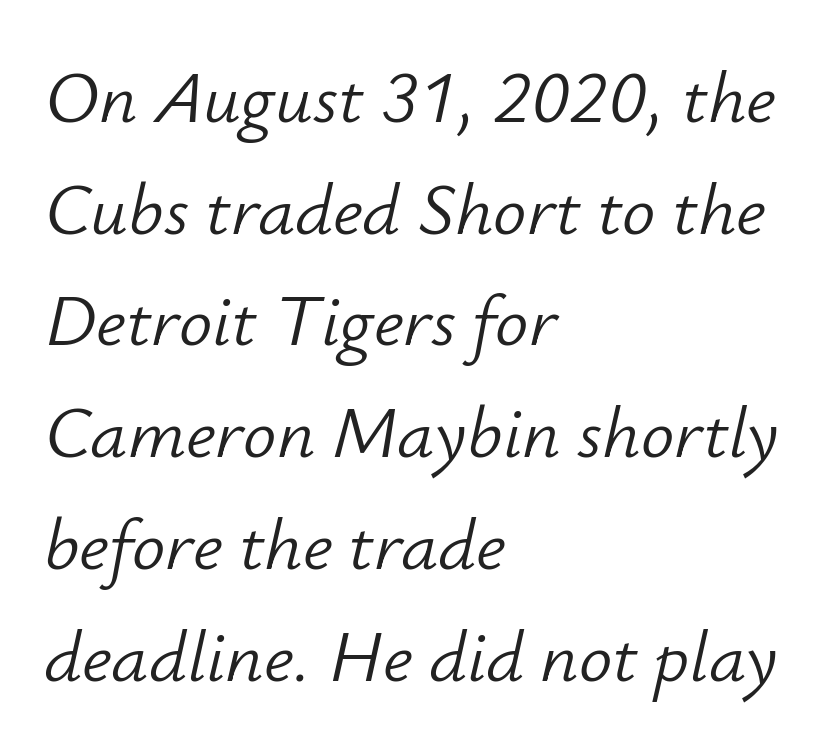
{"italic": "yes", "lean": "right", "slant_degrees": 12, "bold": "no", "weight": "light", "width": "normal", "stroke_contrast": "low", "x_height": "small", "monospaced": "no", "underline": "no", "align": "left", "line_spacing": "normal", "line_spacing_ratio": 1.51, "letter_spacing": "normal", "letter_spacing_em": 0.0, "glyph_px": 74}
